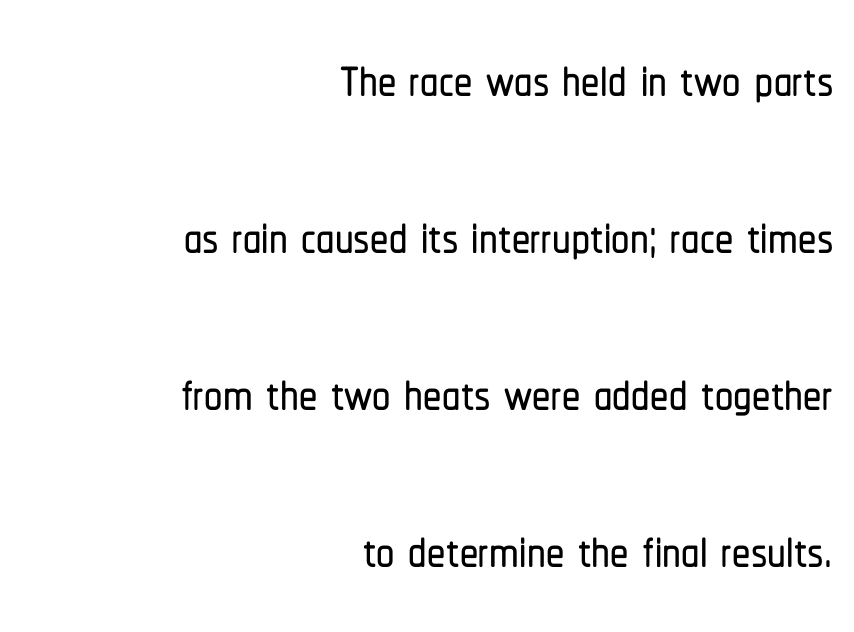
{"serif": "no", "italic": "no", "width": "condensed", "stroke_contrast": "low", "x_height": "medium", "monospaced": "no", "underline": "no", "align": "right", "line_spacing": "loose", "line_spacing_ratio": 2.15, "letter_spacing": "normal", "letter_spacing_em": 0.0, "glyph_px": 73}
